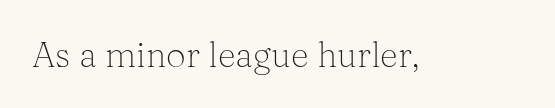
Observe the serifs anchoring each vertical stroke in this sample. Plain, unruled lines of type. Spacing between characters is what you'd get straight out of the box. You could not count columns in this text — the font is proportionally spaced.
